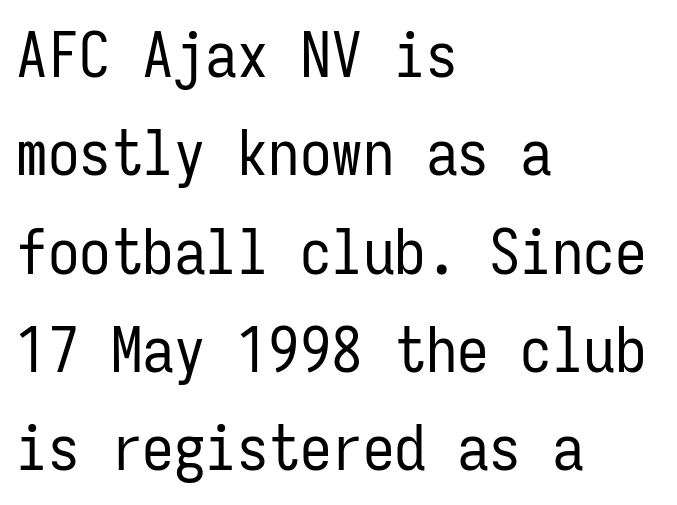
This sample keeps an unexceptional amount of space between lines. Does the copy run flush right? No — it runs flush left. This rendering features lettering with no underline. There is no visible air inserted between adjacent glyphs. A sans-serif font was chosen for this passage. Looks like terminal output: every glyph gets an equal slot.
